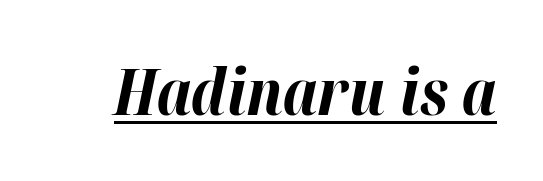
The image shows 63 px bold type, italic (leaning right); set normal letter spacing, underlined; high stroke contrast and a medium x-height.
